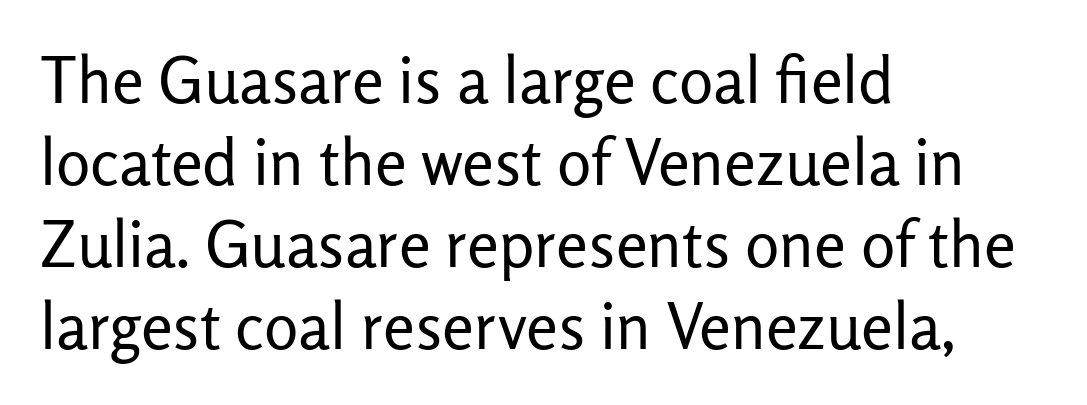
Type without underlining. Ink coverage per letter is moderate at most. Unlike a traditional serif, this face leaves its strokes unadorned. This sample uses plain, unmodified letter spacing. Do the letters lean? They stand straight. Is this a fixed-width face? No — the glyphs have proportional, varying widths.
